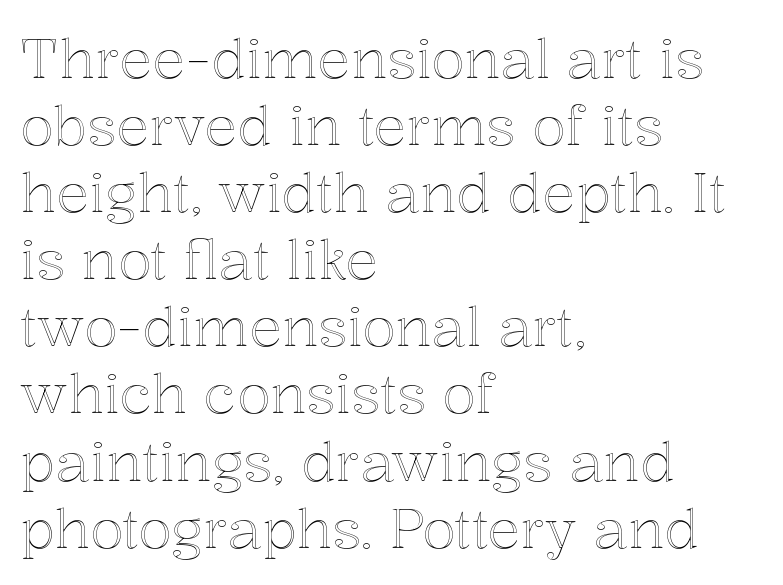
The image shows 55 px text type, upright; set left-aligned, line spacing 1.22x, normal letter spacing, not underlined; a medium x-height.
